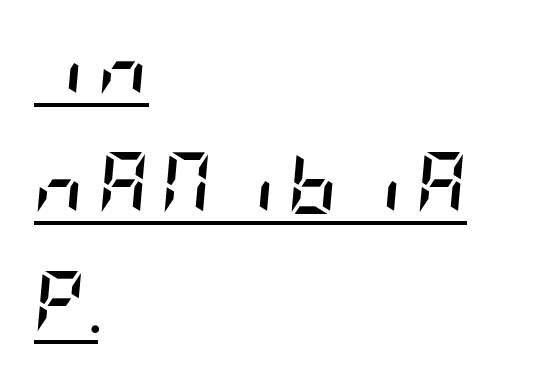
Q: Is the text bold? A: Yes.
Q: Is the text italic (slanted)? A: Yes, it leans right by about 5 degrees.
Q: Is the text underlined? A: Yes.
Q: How is the paragraph aligned? A: Left-aligned.
Q: Is the spacing between letters normal or unusually wide? A: Unusually wide.
Q: Is the spacing between lines tight, normal or loose? A: Loose.
Q: Width (condensed, normal, or wide)? A: Condensed.
Q: Stroke contrast? A: Low.
Q: x-height? A: Large.
